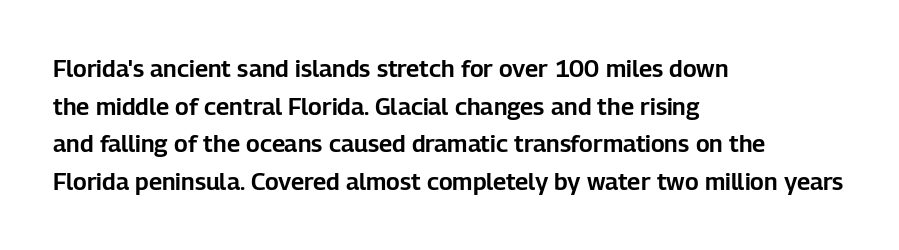
Students, observe: this is what conventionally led text looks like. When letters stand straight like this, we call the style roman or upright. Horizontally, the lines are justified to the leading edge only. The type is set solid horizontally, with unmodified tracking. The baseline area is clear.
